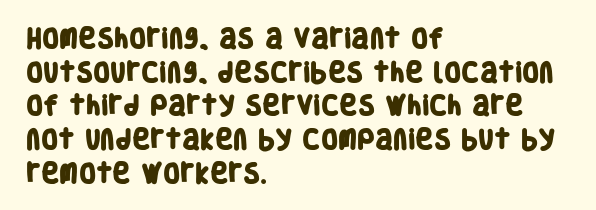
Is the type bold? Yes — the strokes are clearly thick and heavy. Horizontal alignment here is leftward, the default for most running prose. Caption: standard tracking, unaltered. Does the leading feel generous? No, just average. The glyphs are unaccompanied by any horizontal stroke below them.
